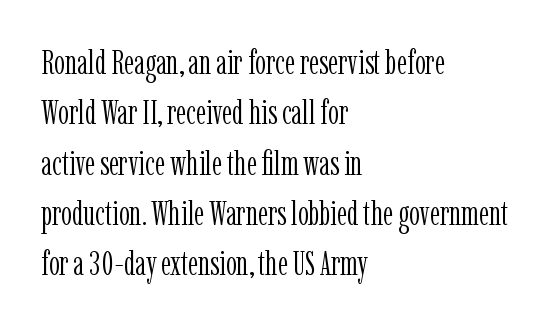
The face used here is seriffed, in the tradition of book romans. These glyphs show unthickened strokes, regular width or finer. The specimen omits any rule beneath the text block's lines. In CSS terms this would be text-align: left. Is the letter spacing exaggerated? No — it looks like the ordinary default. Spacing verdict: proportional, widths tailored to each character.
